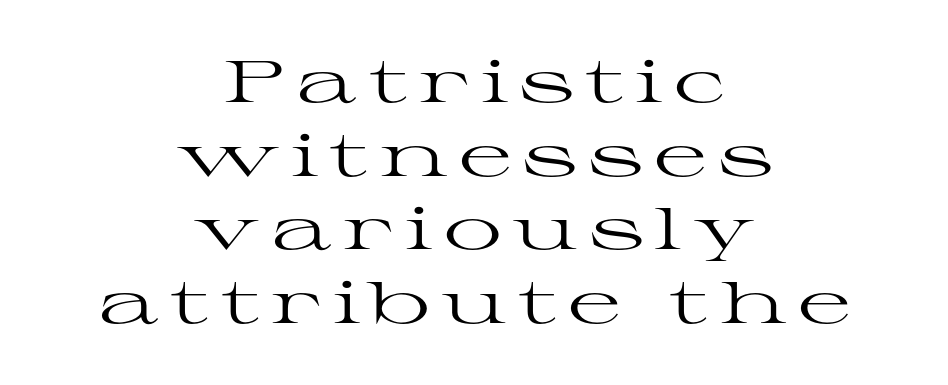
Q: Is the text bold? A: No.
Q: Is the text italic (slanted)? A: No, it is upright.
Q: Is the typeface a serif or a sans-serif typeface? A: Serif.
Q: Is the text underlined? A: No.
Q: How is the paragraph aligned? A: Centered.
Q: Is the spacing between lines tight, normal or loose? A: Normal.
Q: Width (condensed, normal, or wide)? A: Wide.
Q: Stroke contrast? A: High.
Q: x-height? A: Medium.
Q: Monospaced? A: No.
